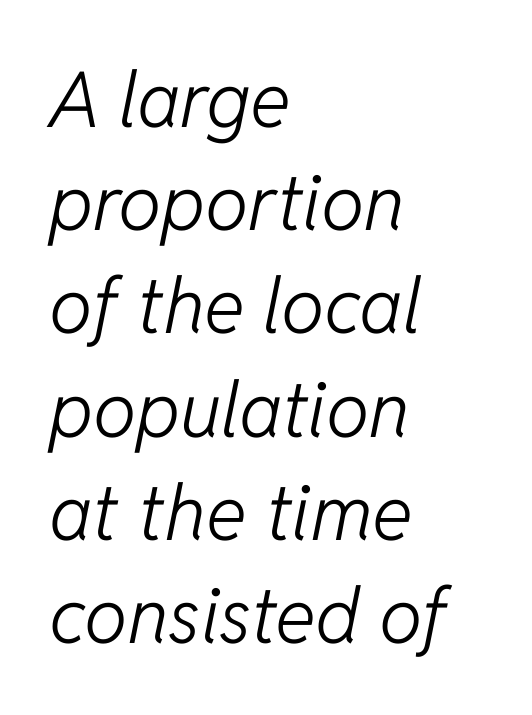
Q: Is the text bold? A: No.
Q: Is the text italic (slanted)? A: Yes, it leans right by about 11 degrees.
Q: Is the text underlined? A: No.
Q: How is the paragraph aligned? A: Left-aligned.
Q: Is the spacing between letters normal or unusually wide? A: Normal.
Q: Is the spacing between lines tight, normal or loose? A: Normal.
Q: Width (condensed, normal, or wide)? A: Normal.
Q: Stroke contrast? A: Low.
Q: x-height? A: Medium.
Q: Monospaced? A: No.
